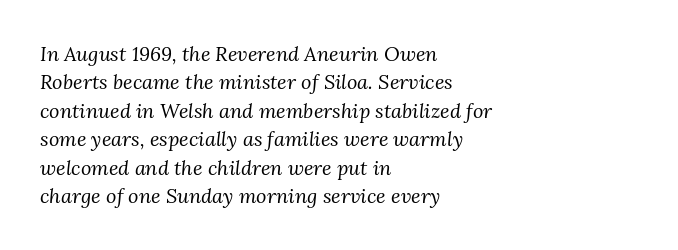
{"italic": "yes", "lean": "right", "slant_degrees": 3, "bold": "no", "underline": "no", "align": "left", "line_spacing": "normal", "line_spacing_ratio": 1.42, "letter_spacing": "normal", "letter_spacing_em": 0.0, "glyph_px": 20}
